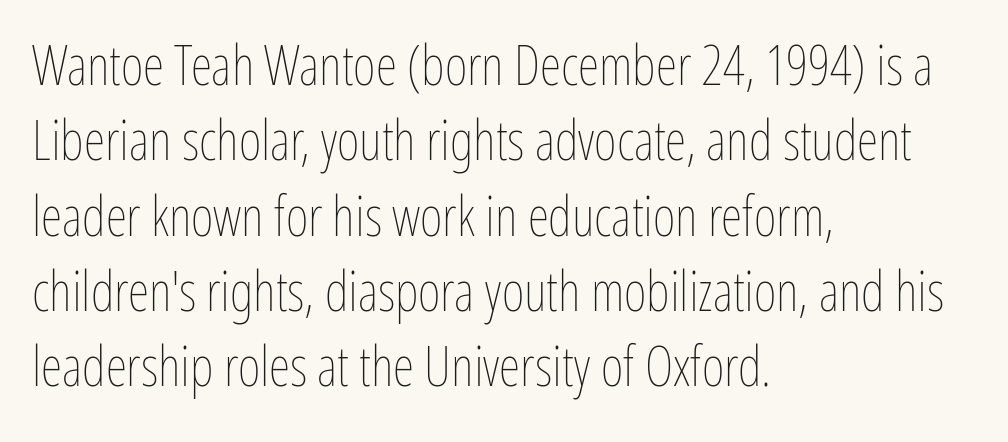
Q: Is the text bold? A: No.
Q: Is the text italic (slanted)? A: No, it is upright.
Q: Is the text underlined? A: No.
Q: How is the paragraph aligned? A: Left-aligned.
Q: Is the spacing between letters normal or unusually wide? A: Normal.
Q: Is the spacing between lines tight, normal or loose? A: Normal.
Q: Width (condensed, normal, or wide)? A: Condensed.
Q: Stroke contrast? A: Low.
Q: x-height? A: Medium.
Q: Monospaced? A: No.
